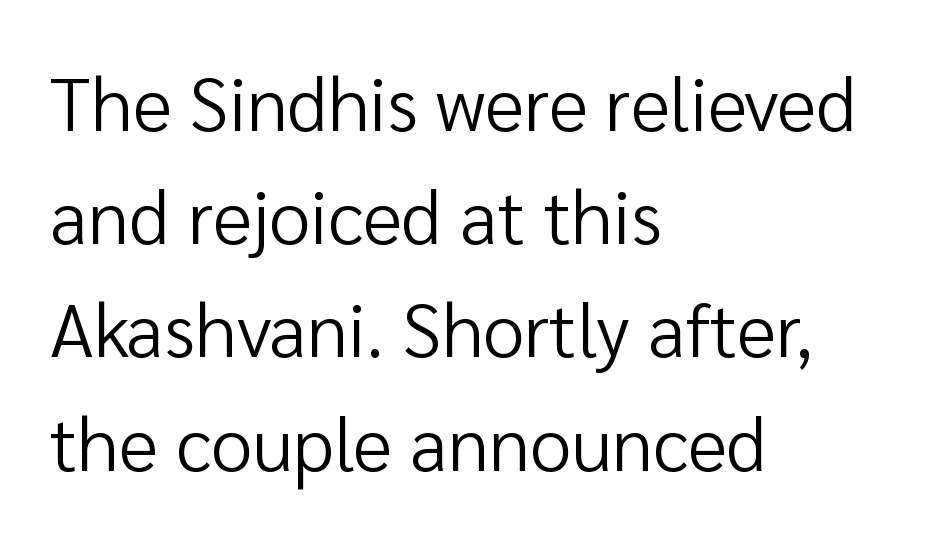
Q: Is the text bold? A: No.
Q: Is the text italic (slanted)? A: No, it is upright.
Q: Is the typeface a serif or a sans-serif typeface? A: Sans-serif.
Q: Is the text underlined? A: No.
Q: How is the paragraph aligned? A: Left-aligned.
Q: Is the spacing between letters normal or unusually wide? A: Normal.
Q: Is the spacing between lines tight, normal or loose? A: Normal.
Q: Width (condensed, normal, or wide)? A: Normal.
Q: Stroke contrast? A: Low.
Q: x-height? A: Medium.
Q: Monospaced? A: No.
